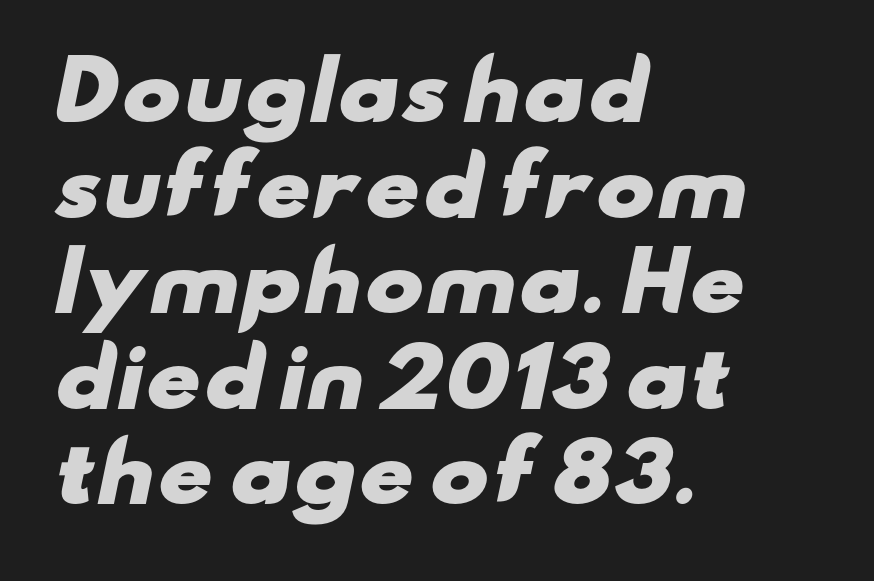
The image shows 79 px heavy, wide sans-serif type; set left-aligned, line spacing 1.21x, normal letter spacing, not underlined; low stroke contrast and a small x-height.
